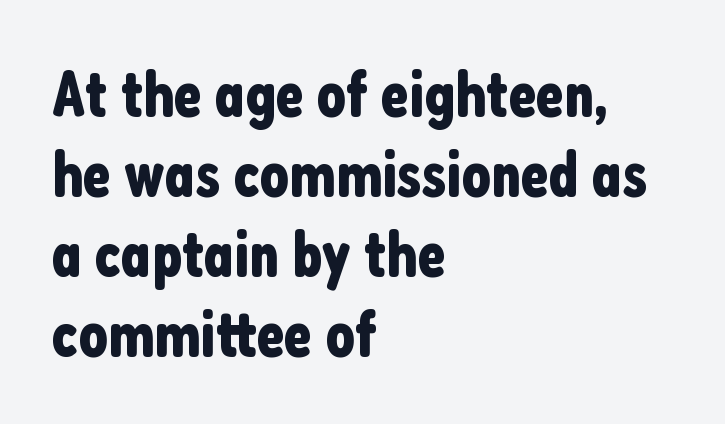
Q: Is the text italic (slanted)? A: No, it is upright.
Q: Is the typeface a serif or a sans-serif typeface? A: Sans-serif.
Q: Is the text underlined? A: No.
Q: How is the paragraph aligned? A: Left-aligned.
Q: Is the spacing between letters normal or unusually wide? A: Normal.
Q: Width (condensed, normal, or wide)? A: Condensed.
Q: Stroke contrast? A: Low.
Q: x-height? A: Medium.
Q: Monospaced? A: No.
